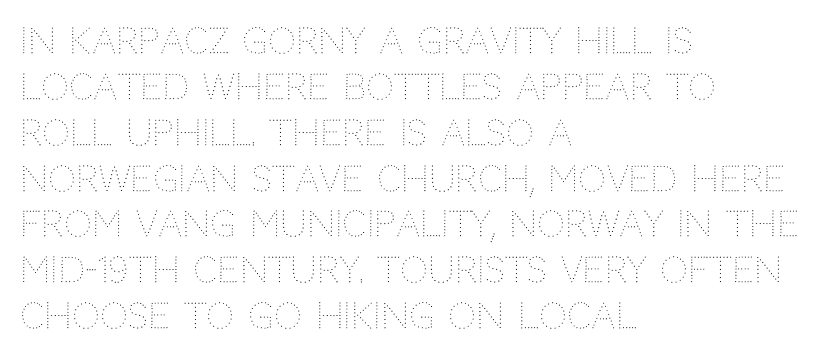
Q: Is the text bold? A: No.
Q: Is the text italic (slanted)? A: No, it is upright.
Q: Is the text underlined? A: No.
Q: How is the paragraph aligned? A: Left-aligned.
Q: Is the spacing between letters normal or unusually wide? A: Normal.
Q: Is the spacing between lines tight, normal or loose? A: Normal.
Q: Width (condensed, normal, or wide)? A: Normal.
Q: Stroke contrast? A: Medium.
Q: x-height? A: Large.
Q: Monospaced? A: No.
